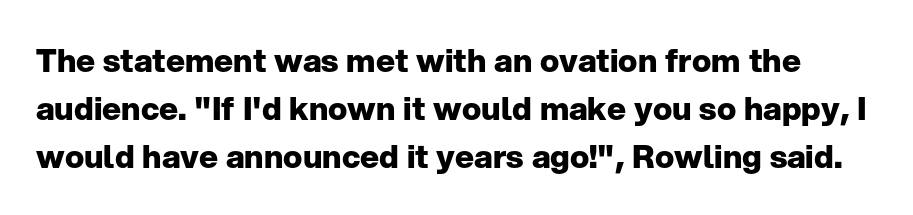
{"serif": "no", "italic": "no", "bold": "yes", "weight": "heavy", "width": "normal", "stroke_contrast": "low", "x_height": "medium", "monospaced": "no", "underline": "no", "line_spacing": "normal", "line_spacing_ratio": 1.5, "letter_spacing": "normal", "letter_spacing_em": 0.0, "glyph_px": 32}
